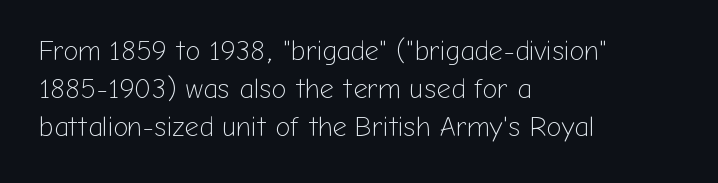
The image shows 28 px light sans-serif type, upright; set left-aligned, normal line spacing (1.36x), normal letter spacing, not underlined; low stroke contrast and a medium x-height.
